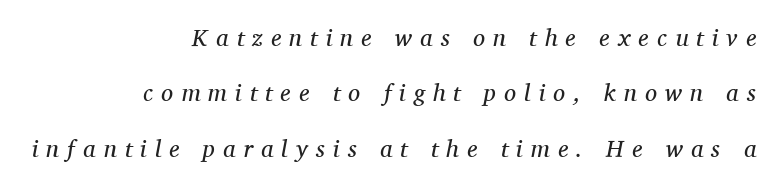
Q: Is the text bold? A: No.
Q: Is the text italic (slanted)? A: Yes, it leans right by about 11 degrees.
Q: Is the text underlined? A: No.
Q: How is the paragraph aligned? A: Right-aligned.
Q: Is the spacing between letters normal or unusually wide? A: Unusually wide.
Q: Is the spacing between lines tight, normal or loose? A: Loose.
